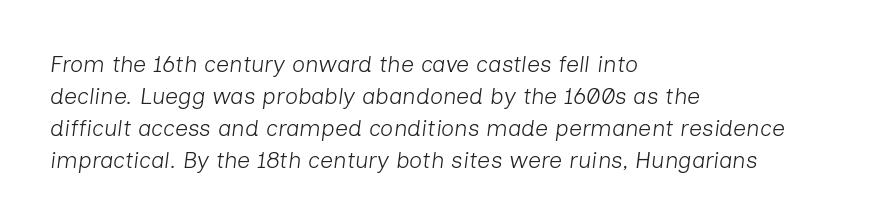
{"italic": "yes", "lean": "right", "slant_degrees": 7, "bold": "no", "underline": "no", "align": "left", "line_spacing": "normal", "line_spacing_ratio": 1.39, "letter_spacing": "normal", "letter_spacing_em": 0.0, "glyph_px": 23}
